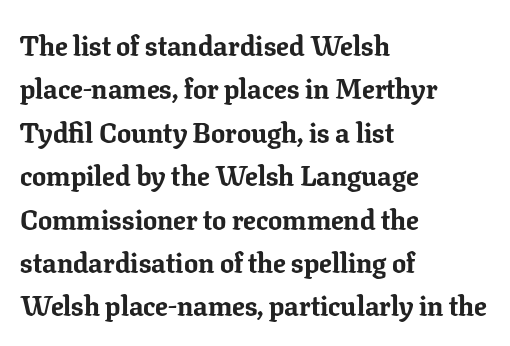
The image shows 28 px bold serif type, upright; set left-aligned, normal line spacing (1.55x), normal letter spacing, not underlined; low stroke contrast and a medium x-height.
